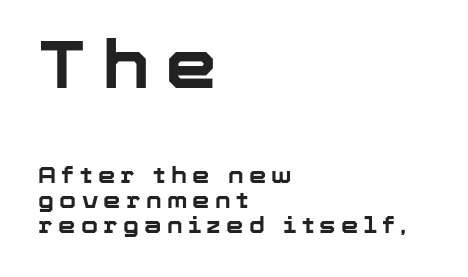
The image shows 66 px bold sans-serif type, upright; set left-aligned, tight line spacing (1.14x), unusually wide letter spacing (+0.24 em), not underlined; the first (top) block is 3.0x larger; low stroke contrast and a medium x-height.
